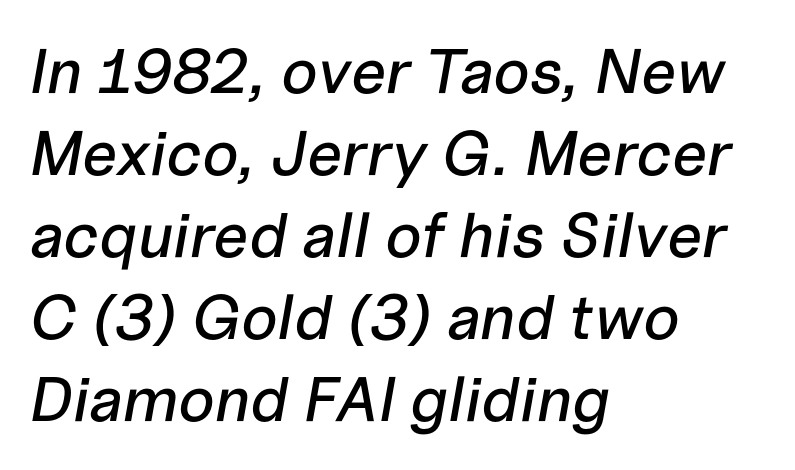
The image shows 63 px text type, italic (leaning right); set left-aligned, normal line spacing (1.3x), normal letter spacing, not underlined; low stroke contrast and a medium x-height.
